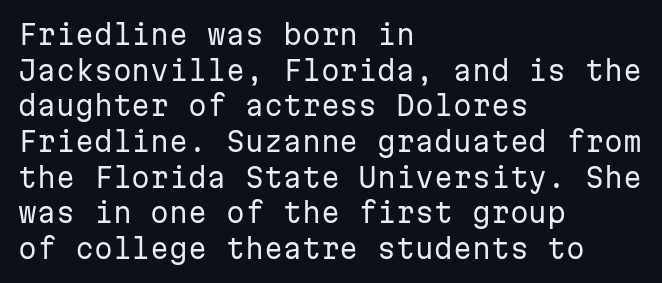
The image shows 27 px text type, upright; set left-aligned, normal line spacing (1.32x), normal letter spacing, not underlined.
